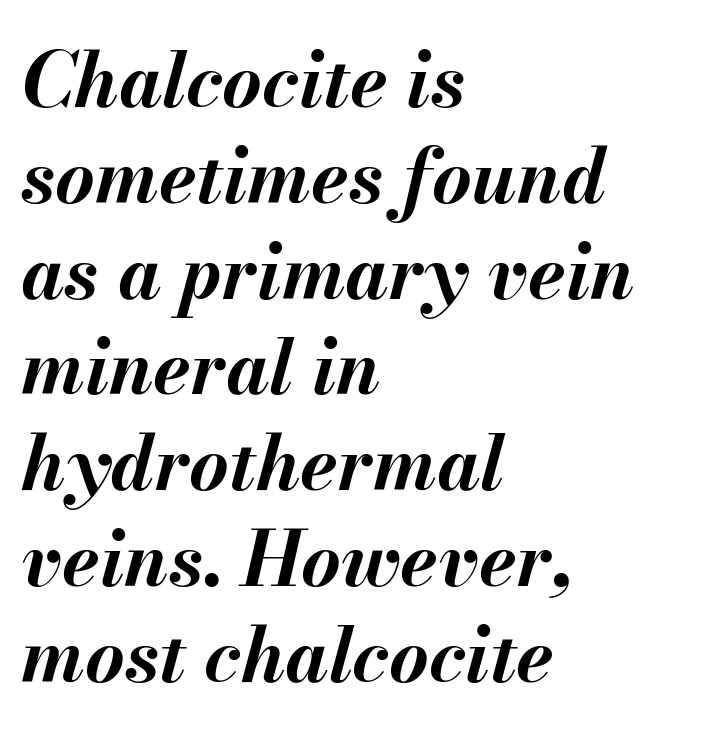
The image shows 76 px bold type, italic (leaning right); set left-aligned, normal line spacing (1.26x), normal letter spacing, not underlined; medium stroke contrast and a small x-height.
